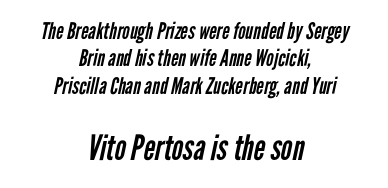
{"serif": "no", "bold": "no", "weight": "regular", "width": "condensed", "stroke_contrast": "low", "x_height": "medium", "monospaced": "no", "underline": "no", "align": "center", "line_spacing_ratio": 1.19, "letter_spacing": "normal", "letter_spacing_em": 0.0, "larger_block": "second", "size_ratio": 1.52, "glyph_px": 35}
